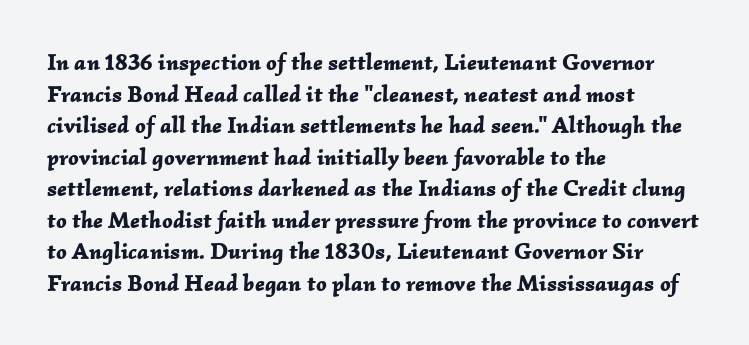
The image shows 23 px bold type, italic (leaning right); set left-aligned, normal line spacing (1.37x), normal letter spacing, not underlined.
